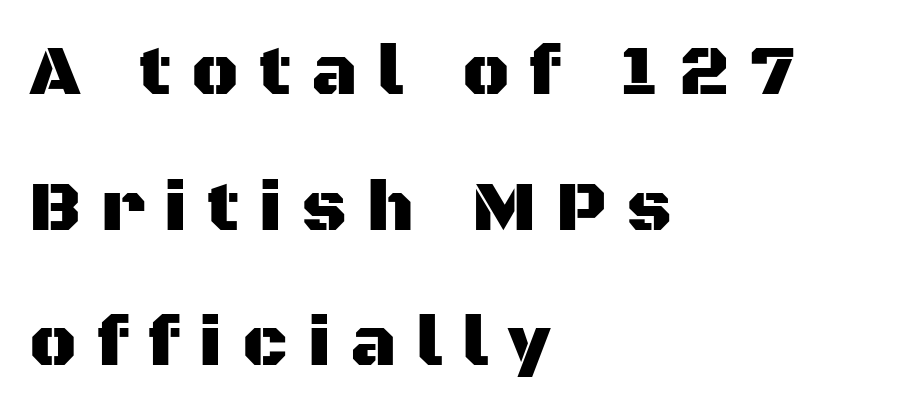
The image shows 71 px sans-serif type, upright; set left-aligned, loose line spacing (1.91x), unusually wide letter spacing (+0.28 em), not underlined; medium stroke contrast and a large x-height.
